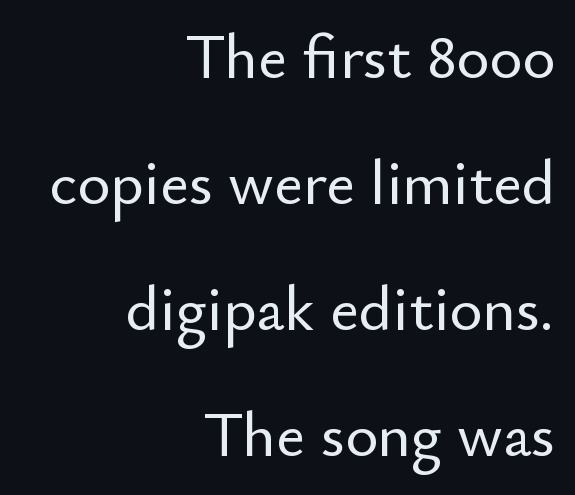
Q: Is the text italic (slanted)? A: No, it is upright.
Q: Is the typeface a serif or a sans-serif typeface? A: Sans-serif.
Q: Is the text underlined? A: No.
Q: How is the paragraph aligned? A: Right-aligned.
Q: Is the spacing between letters normal or unusually wide? A: Normal.
Q: Is the spacing between lines tight, normal or loose? A: Loose.
Q: Width (condensed, normal, or wide)? A: Normal.
Q: Stroke contrast? A: Low.
Q: x-height? A: Small.
Q: Monospaced? A: No.
